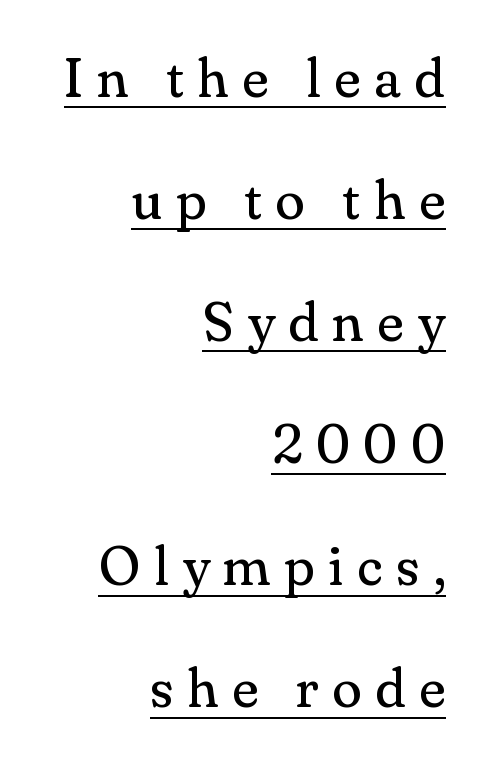
The image shows 55 px regular-weight serif type, upright; set right-aligned, loose line spacing (2.22x), unusually wide letter spacing (+0.24 em), underlined; medium stroke contrast and a small x-height.
